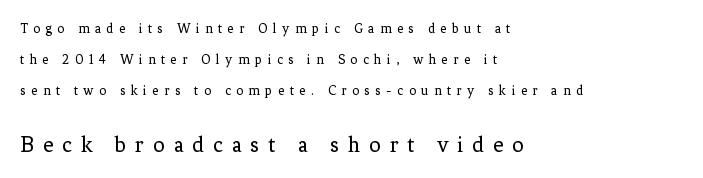
The typography opts for an upright posture over an oblique one. Bigger letters appear in the bottom chunk; the top chunk is reduced. The rag falls on the right side of this text block. These lines have a slow, spaced-out rhythm from letter to letter.
